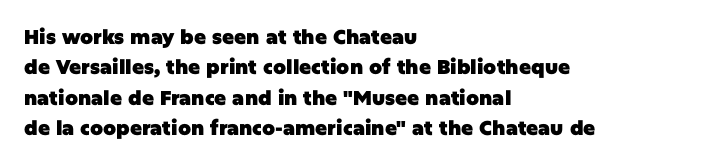
The image shows 20 px bold type, upright; set left-aligned, normal line spacing (1.52x), normal letter spacing, not underlined.
